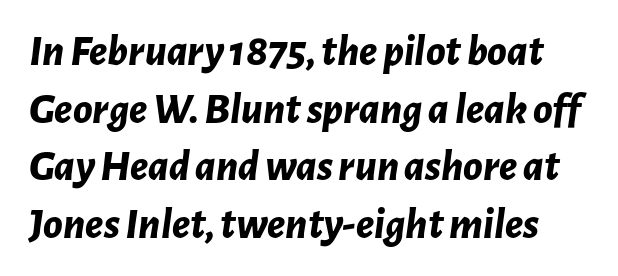
The face used here is rendered with its standard letterfit. This is oblique type, the kind used for emphasis or titles. Interline gaps are of average width in this sample. Decoration check: the copy has no underline. Bold? Absolutely — the strokes are thick and heavy.
